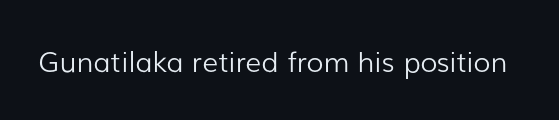
The image shows 28 px light sans-serif type, upright; set normal letter spacing, not underlined; low stroke contrast and a medium x-height.
